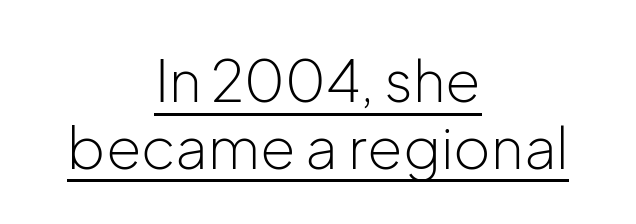
Q: Is the text bold? A: No.
Q: Is the text italic (slanted)? A: No, it is upright.
Q: Is the typeface a serif or a sans-serif typeface? A: Sans-serif.
Q: Is the text underlined? A: Yes.
Q: How is the paragraph aligned? A: Centered.
Q: Is the spacing between letters normal or unusually wide? A: Normal.
Q: Width (condensed, normal, or wide)? A: Normal.
Q: Stroke contrast? A: Low.
Q: x-height? A: Medium.
Q: Monospaced? A: No.
